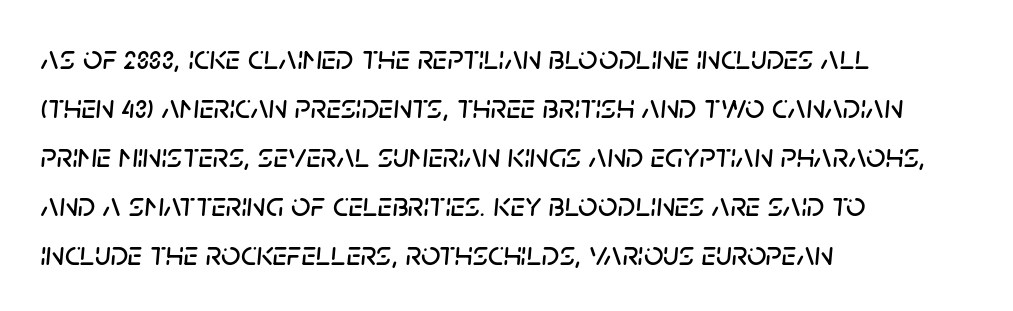
Q: Is the text italic (slanted)? A: Yes, it leans right by about 5 degrees.
Q: Is the text underlined? A: No.
Q: How is the paragraph aligned? A: Left-aligned.
Q: Is the spacing between letters normal or unusually wide? A: Normal.
Q: Is the spacing between lines tight, normal or loose? A: Normal.
Q: Width (condensed, normal, or wide)? A: Normal.
Q: Stroke contrast? A: Low.
Q: x-height? A: Large.
Q: Monospaced? A: No.
